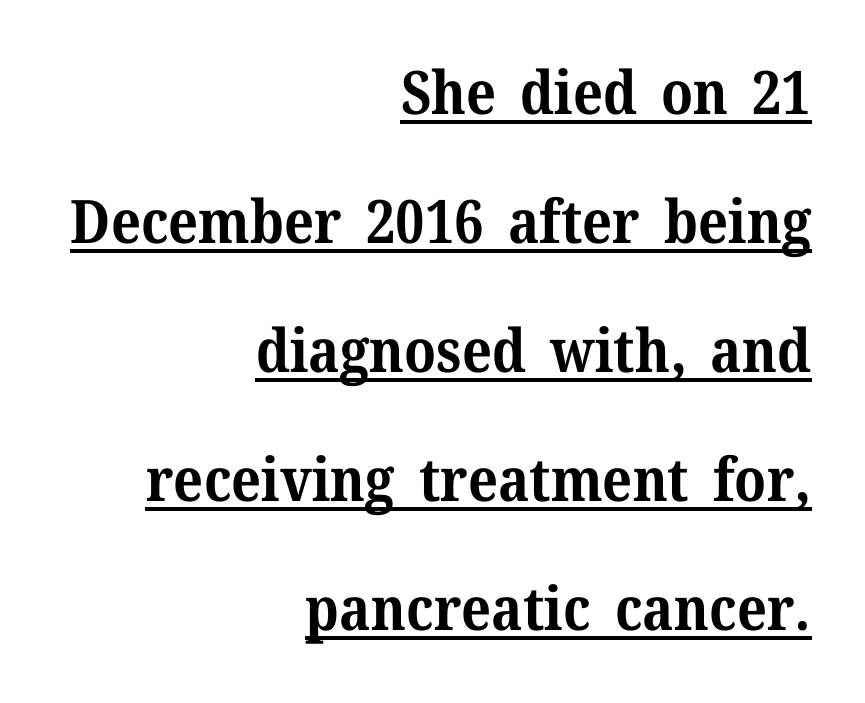
The letters stand straight up with perfectly vertical stems. Typeset ragged left — the right edge is the straight one. Airy leading. The face used here is proportionally spaced, like ordinary book or web type. Words appear dense and cohesive because spacing is normal. The face used here is seriffed, in the tradition of book romans.
